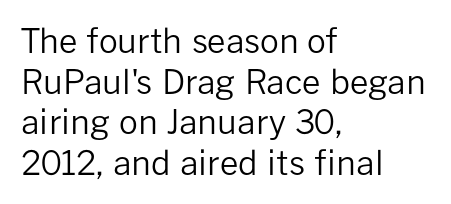
Q: Is the text bold? A: No.
Q: Is the text italic (slanted)? A: No, it is upright.
Q: Is the typeface a serif or a sans-serif typeface? A: Sans-serif.
Q: Is the text underlined? A: No.
Q: How is the paragraph aligned? A: Left-aligned.
Q: Is the spacing between letters normal or unusually wide? A: Normal.
Q: Width (condensed, normal, or wide)? A: Normal.
Q: Stroke contrast? A: Low.
Q: x-height? A: Medium.
Q: Monospaced? A: No.
